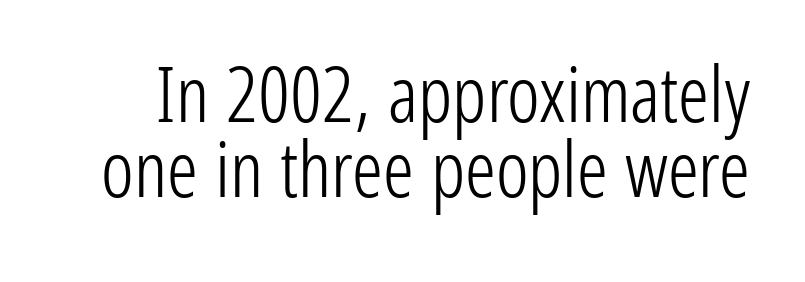
Between one letter and the next there's only the usual sliver of space. The vertical gap from one line to the next is small. Does the lettering tilt? It doesn't — this is upright. Is this a sans? Yes — the strokes have no serifs. Each stroke keeps to a modest, everyday thickness or less. The rendering uses natural spacing where letterforms have individual widths.
